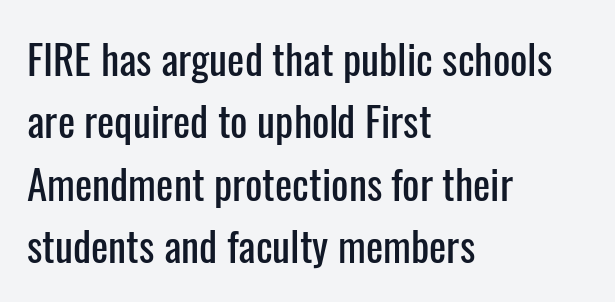
A typesetter would call this proportional, since set widths differ per character. Look at the bottom of the vertical strokes: they stop flat, with no serifs. A classic flush-left, rag-right setting is used for this passage. Descender tails drop into unmarked territory.
